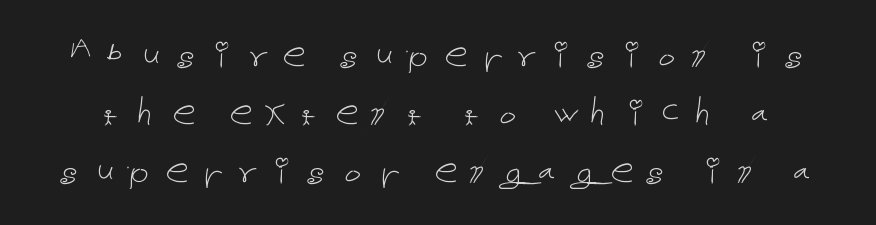
Q: Is the text bold? A: No.
Q: Is the text italic (slanted)? A: No, it is upright.
Q: Is the text underlined? A: No.
Q: Width (condensed, normal, or wide)? A: Normal.
Q: Stroke contrast? A: Low.
Q: x-height? A: Medium.
